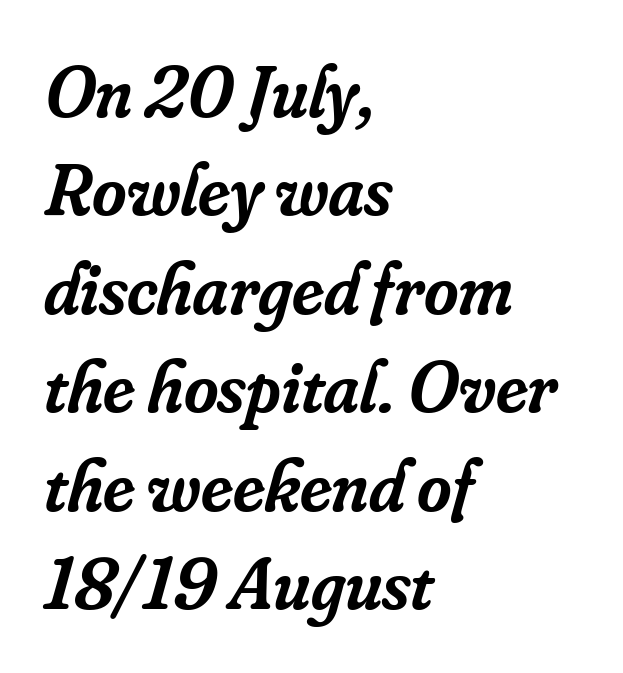
The passage shown is typed in a proportional face where columns would drift. Classification — serif. Underline: absent. Quick note: italic. The setting favours the left margin, as ordinary paragraphs usually do. The letters sit at their default tracking, neither squeezed nor spread.
